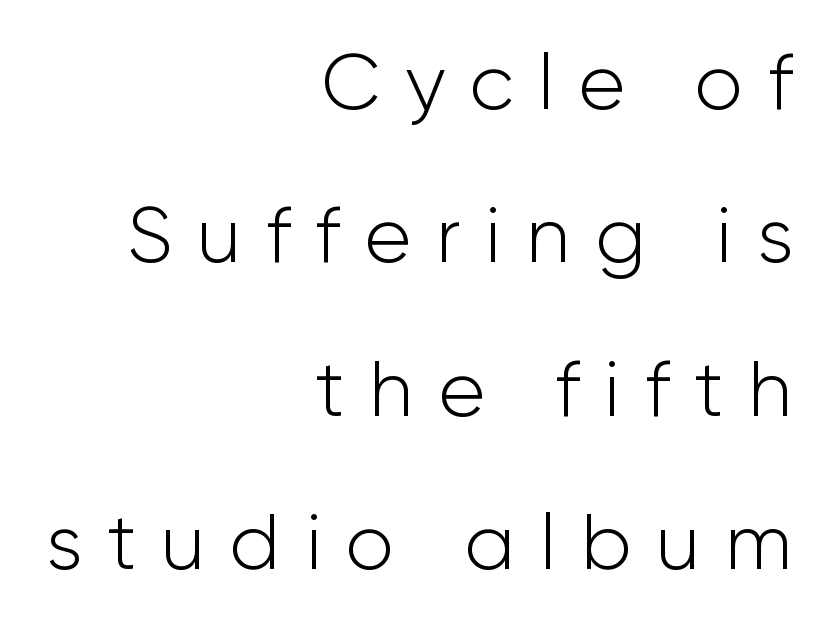
The image shows 79 px light sans-serif type, upright; set right-aligned, loose line spacing (1.94x), unusually wide letter spacing (+0.31 em), not underlined; low stroke contrast and a medium x-height.
